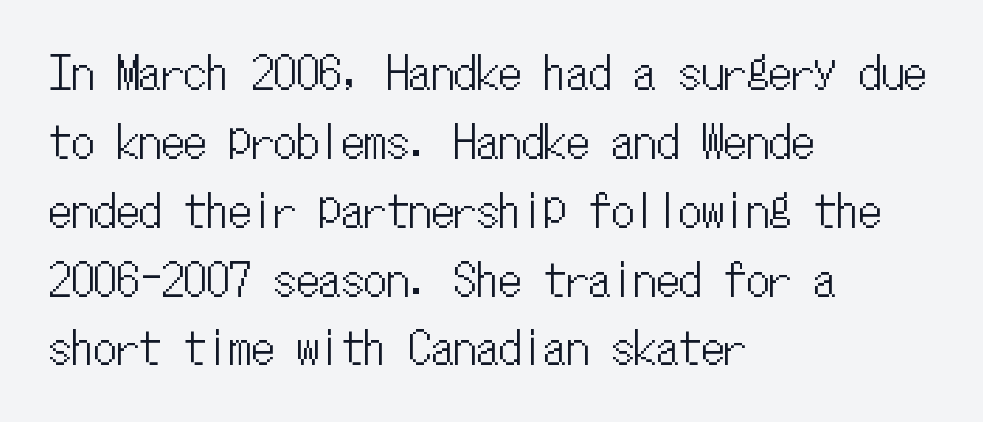
{"italic": "no", "width": "condensed", "stroke_contrast": "low", "x_height": "medium", "monospaced": "yes", "underline": "no", "align": "left", "line_spacing": "normal", "line_spacing_ratio": 1.53, "letter_spacing": "normal", "letter_spacing_em": 0.0, "glyph_px": 45}
